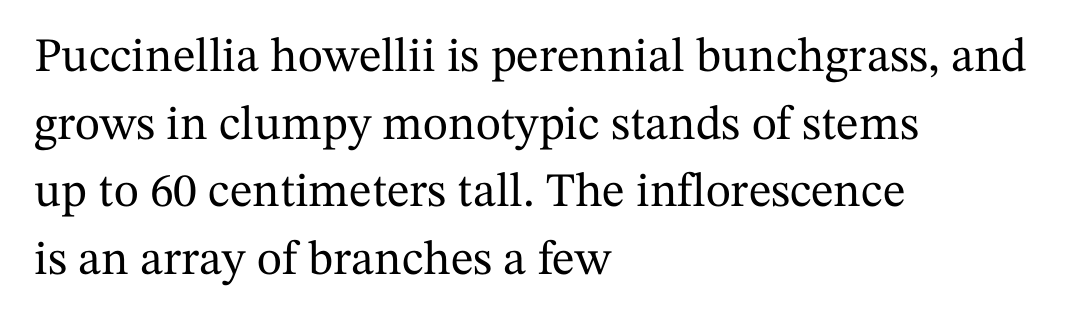
The image shows 48 px serif type, upright; set left-aligned, normal line spacing (1.41x), normal letter spacing, not underlined; medium stroke contrast and a medium x-height.
